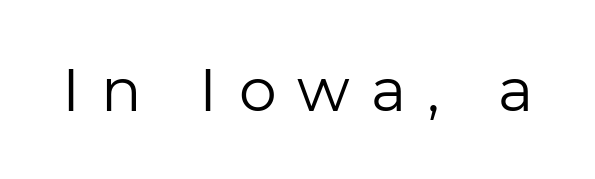
The image shows 60 px regular-weight sans-serif type, upright; set unusually wide letter spacing (+0.35 em), not underlined; low stroke contrast and a medium x-height.
